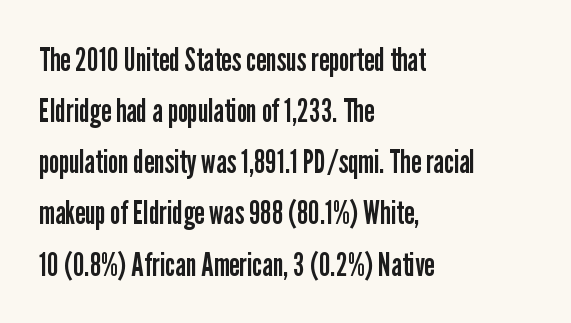
Q: Is the text bold? A: No.
Q: Is the text italic (slanted)? A: No, it is upright.
Q: Is the typeface a serif or a sans-serif typeface? A: Sans-serif.
Q: Is the text underlined? A: No.
Q: How is the paragraph aligned? A: Left-aligned.
Q: Is the spacing between letters normal or unusually wide? A: Normal.
Q: Is the spacing between lines tight, normal or loose? A: Normal.
Q: Width (condensed, normal, or wide)? A: Condensed.
Q: Stroke contrast? A: Low.
Q: x-height? A: Medium.
Q: Monospaced? A: No.
